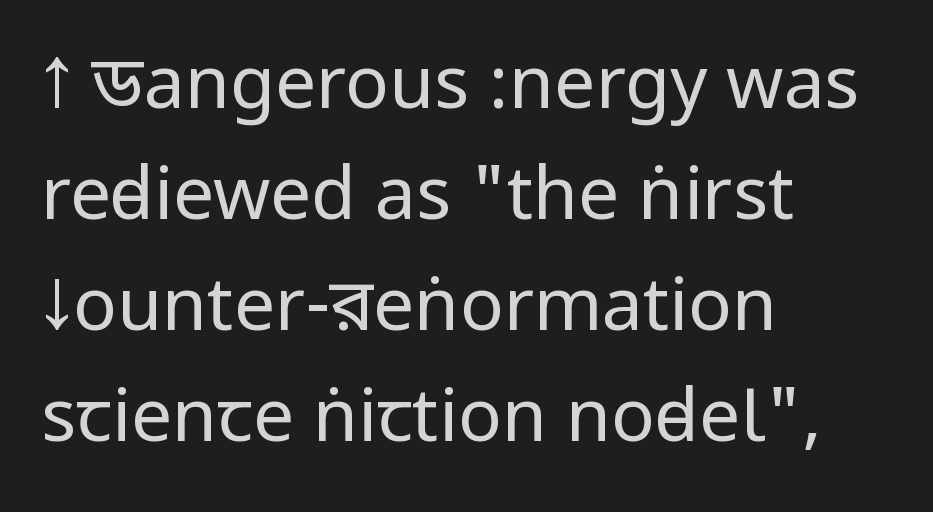
In terms of leading, this rendering sits right in the middle. Posture: straight, roman, zero tilt. The passage shown has conventional tracking throughout. Is the type heavy? It reads as light-to-regular instead. Layout note: lines flush left. No feet cap the strokes, marking this as sans-serif type.
